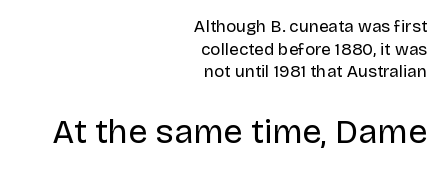
The image shows 34 px regular-weight sans-serif type, upright; set right-aligned, normal line spacing (1.33x), normal letter spacing, not underlined; the second (bottom) block is 2.0x larger; low stroke contrast and a large x-height.
